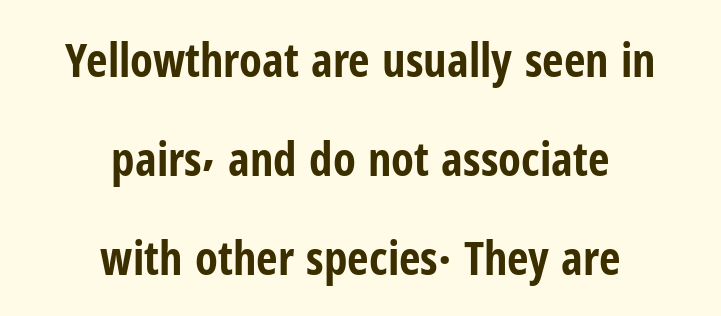
Widely set lines give the paragraph a tall, airy silhouette. Line starts and ends both wander, symmetrically. Thick stems and heavy bowls — unmistakably bold. Does the lettering tilt? It doesn't — this is upright.
